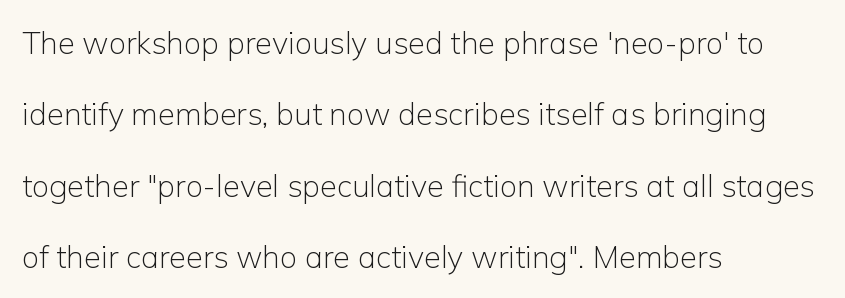
{"serif": "no", "italic": "no", "bold": "no", "weight": "light", "width": "normal", "stroke_contrast": "low", "x_height": "medium", "monospaced": "no", "underline": "no", "align": "left", "line_spacing": "loose", "line_spacing_ratio": 2.3, "letter_spacing": "normal", "letter_spacing_em": 0.0, "glyph_px": 31}
